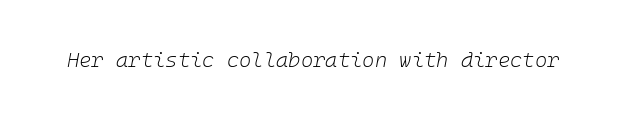
{"italic": "yes", "lean": "right", "slant_degrees": 10, "bold": "no", "underline": "no", "letter_spacing": "normal", "letter_spacing_em": 0.0, "glyph_px": 21}
